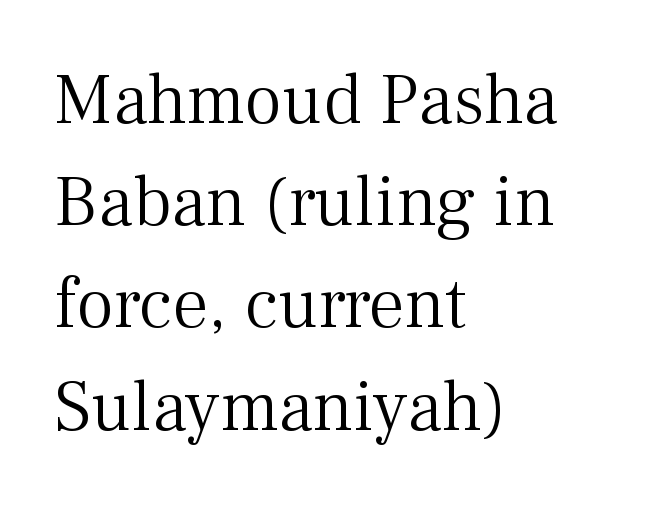
The glyphs in this specimen are seriffed. The font's upright variant was chosen for this text. Typeset ragged right — the left edge is the straight one. No word sits above an underline.
